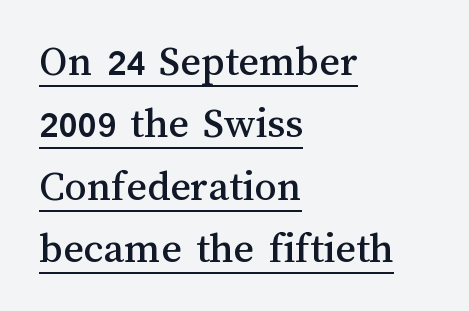
Q: Is the text italic (slanted)? A: No, it is upright.
Q: Is the text underlined? A: Yes.
Q: How is the paragraph aligned? A: Left-aligned.
Q: Is the spacing between letters normal or unusually wide? A: Normal.
Q: Is the spacing between lines tight, normal or loose? A: Normal.
Q: Width (condensed, normal, or wide)? A: Normal.
Q: Stroke contrast? A: Medium.
Q: x-height? A: Medium.
Q: Monospaced? A: No.
